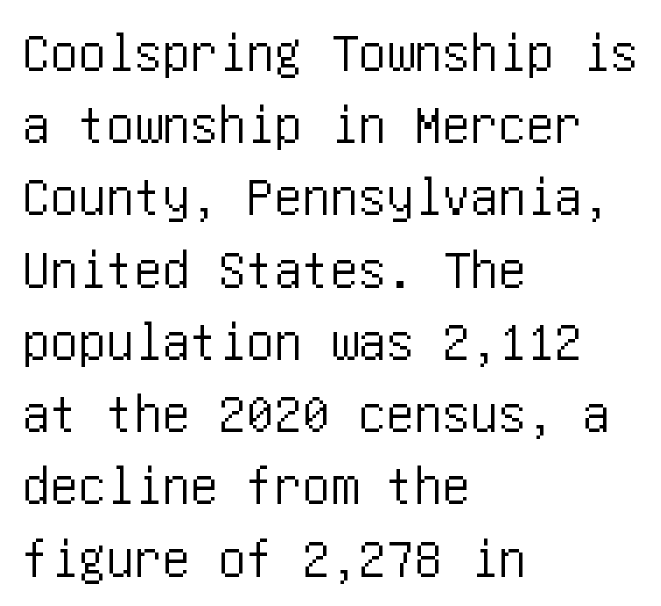
{"serif": "no", "italic": "no", "width": "condensed", "stroke_contrast": "low", "x_height": "large", "underline": "no", "align": "left", "line_spacing": "normal", "line_spacing_ratio": 1.29, "letter_spacing": "normal", "letter_spacing_em": 0.0, "glyph_px": 56}
